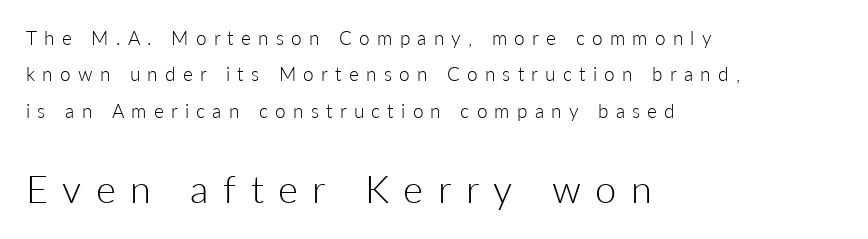
{"serif": "no", "italic": "no", "bold": "no", "weight": "light", "width": "normal", "stroke_contrast": "low", "x_height": "medium", "monospaced": "no", "underline": "no", "align": "left", "line_spacing": "loose", "line_spacing_ratio": 1.91, "letter_spacing": "wide", "letter_spacing_em": 0.38, "larger_block": "second", "size_ratio": 2.0, "glyph_px": 38}
